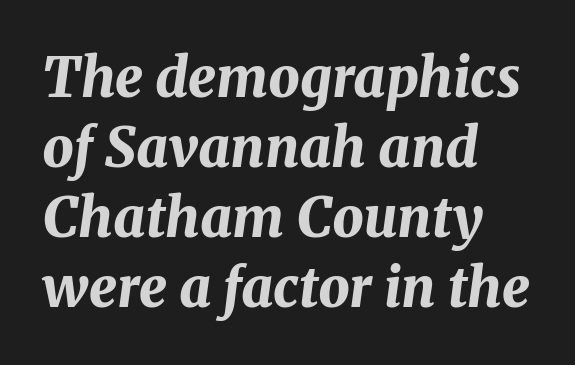
{"italic": "yes", "lean": "right", "slant_degrees": 8, "bold": "yes", "weight": "bold", "width": "normal", "stroke_contrast": "medium", "x_height": "medium", "monospaced": "no", "underline": "no", "align": "left", "line_spacing": "normal", "line_spacing_ratio": 1.27, "letter_spacing": "normal", "letter_spacing_em": 0.0, "glyph_px": 55}
